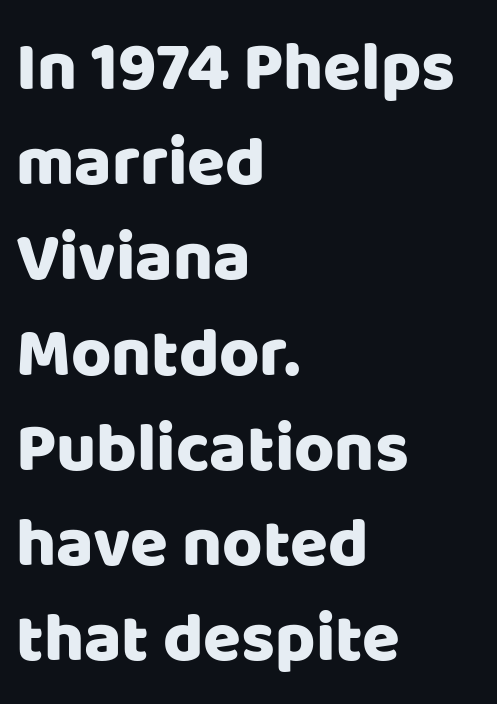
The image shows 69 px sans-serif type, upright; set left-aligned, normal line spacing (1.38x), normal letter spacing, not underlined; low stroke contrast and a large x-height.
